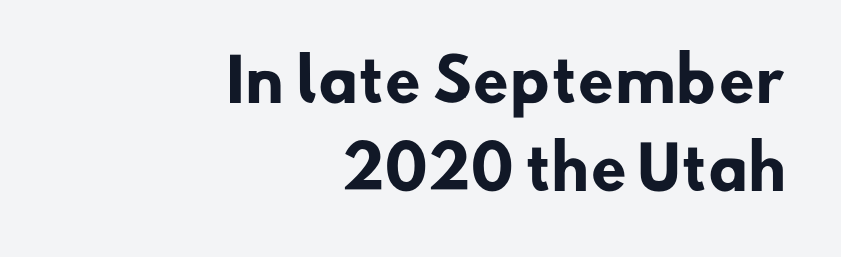
The rendering uses natural spacing where letterforms have individual widths. The paragraph shown leans on its right margin. Regular leading. Default kerning and tracking; the words read as compact shapes. The words here are not underlined.
